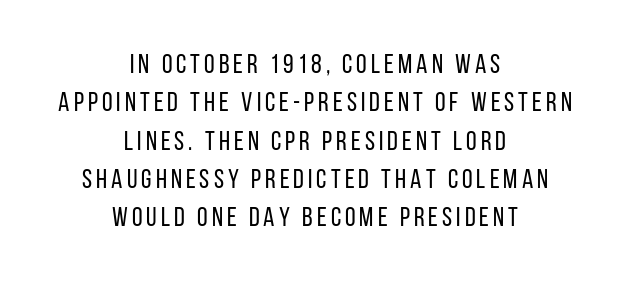
The letters look calm and open, with moderate or lighter stems. Just letters on the line, the space beneath them empty. Posture: upright roman. Reading down the block, each line starts at a different indent, mirrored at its end.
